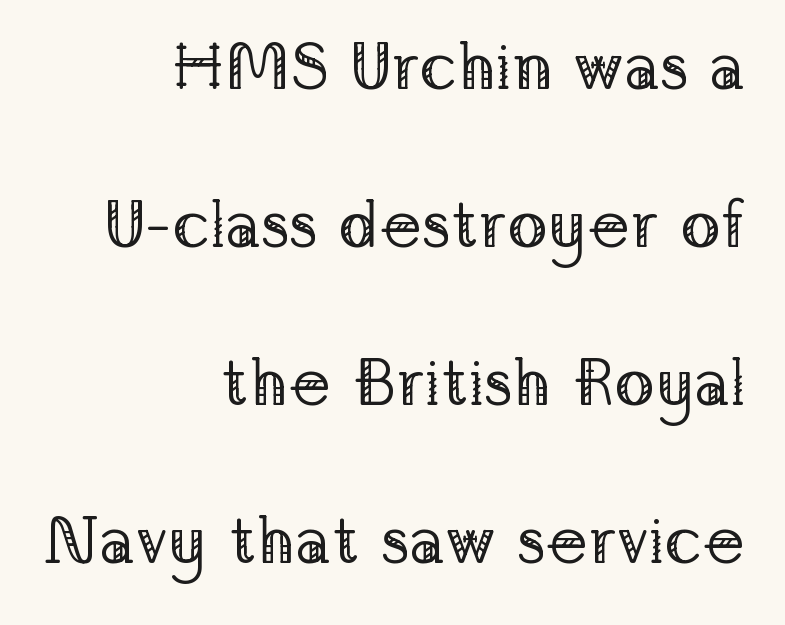
Note the varied advance widths — an 'i' is clearly narrower than an 'm'. Plain, unruled lines of type. The rendering shows small feet on the letterforms — a serif design. Weight class: somewhere from thin through regular.
